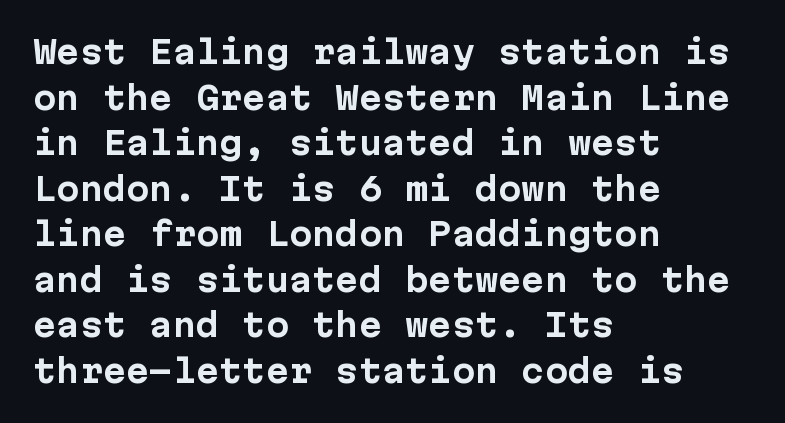
Q: Is the text bold? A: Yes.
Q: Is the text italic (slanted)? A: No, it is upright.
Q: Is the typeface a serif or a sans-serif typeface? A: Sans-serif.
Q: Is the text underlined? A: No.
Q: How is the paragraph aligned? A: Left-aligned.
Q: Is the spacing between letters normal or unusually wide? A: Normal.
Q: Is the spacing between lines tight, normal or loose? A: Normal.
Q: Width (condensed, normal, or wide)? A: Normal.
Q: Stroke contrast? A: Low.
Q: x-height? A: Medium.
